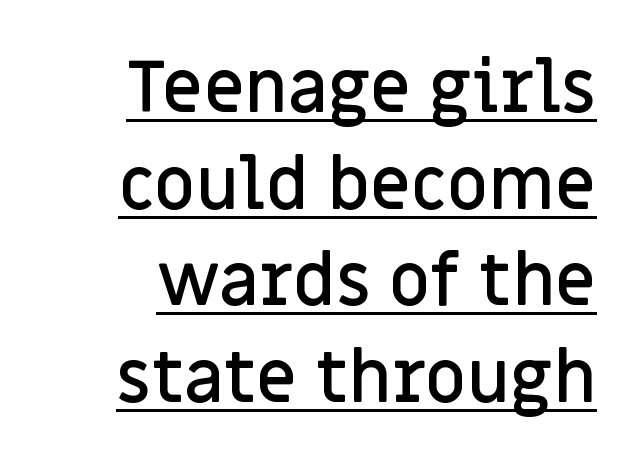
{"serif": "no", "italic": "no", "bold": "semi", "weight": "semibold", "width": "normal", "stroke_contrast": "low", "x_height": "large", "monospaced": "no", "underline": "yes", "align": "right", "line_spacing": "normal", "line_spacing_ratio": 1.36, "letter_spacing": "normal", "letter_spacing_em": 0.0, "glyph_px": 71}
